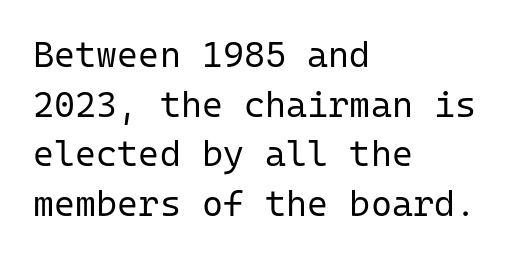
Plain, unruled lines of type. Whoever set this chose a conventional vertical rhythm. These lines were composed using upright roman letters. No extra tracking has been applied to these lines. These lines are set flush left with a ragged right edge.
